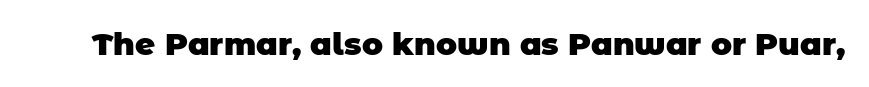
The image shows 31 px heavy sans-serif type; set normal letter spacing, not underlined; low stroke contrast and a large x-height.
